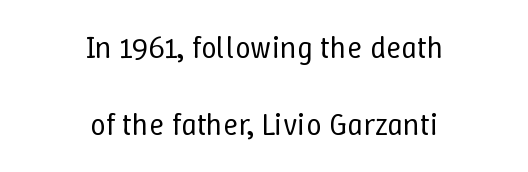
The image shows 31 px regular-weight type, upright; set centered, loose line spacing (2.5x), normal letter spacing, not underlined; low stroke contrast and a medium x-height.
